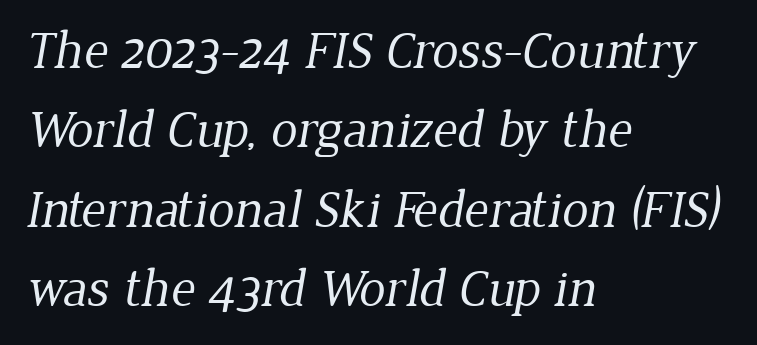
Q: Is the text bold? A: No.
Q: Is the typeface a serif or a sans-serif typeface? A: Serif.
Q: Is the text underlined? A: No.
Q: How is the paragraph aligned? A: Left-aligned.
Q: Is the spacing between letters normal or unusually wide? A: Normal.
Q: Is the spacing between lines tight, normal or loose? A: Normal.
Q: Width (condensed, normal, or wide)? A: Normal.
Q: Stroke contrast? A: Low.
Q: x-height? A: Medium.
Q: Monospaced? A: No.
